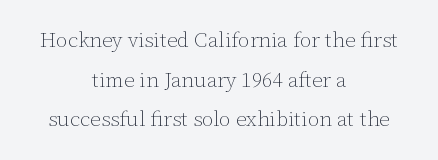
{"italic": "no", "bold": "no", "underline": "no", "align": "center", "line_spacing_ratio": 1.89, "letter_spacing": "normal", "letter_spacing_em": 0.0, "glyph_px": 21}
